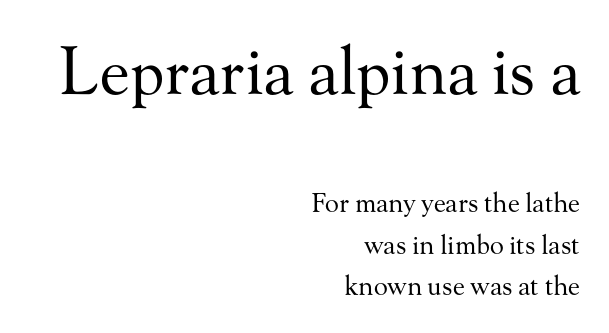
{"serif": "yes", "italic": "no", "bold": "no", "weight": "regular", "width": "normal", "stroke_contrast": "medium", "x_height": "small", "monospaced": "no", "underline": "no", "align": "right", "line_spacing": "normal", "line_spacing_ratio": 1.61, "letter_spacing": "normal", "letter_spacing_em": 0.0, "larger_block": "first", "size_ratio": 2.5, "glyph_px": 65}
